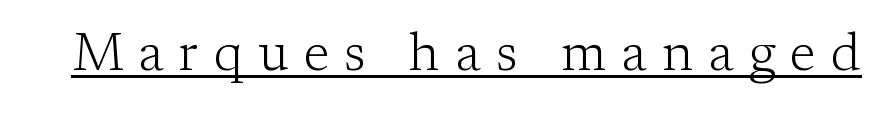
The font family rendered here belongs to the serif group. Each letter keeps its own natural width here, so spacing adapts to shape. Weight: in the light-to-regular range. Notice how a bar underscores the lettering throughout. No italicization has been applied; the sample stays upright.
